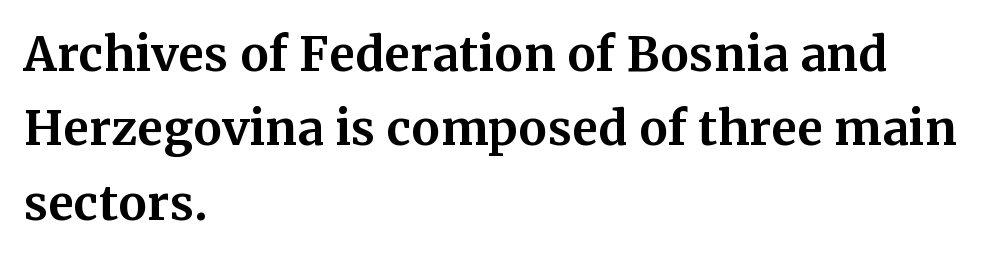
The strip under each line holds only bare page. Horizontally, the lines are justified to the leading edge only. Look at the bottom of the vertical strokes: they flare into serifs here. Here the designer chose a conventional face with non-uniform glyph widths. This rendering leaves character spacing at its baseline value.
